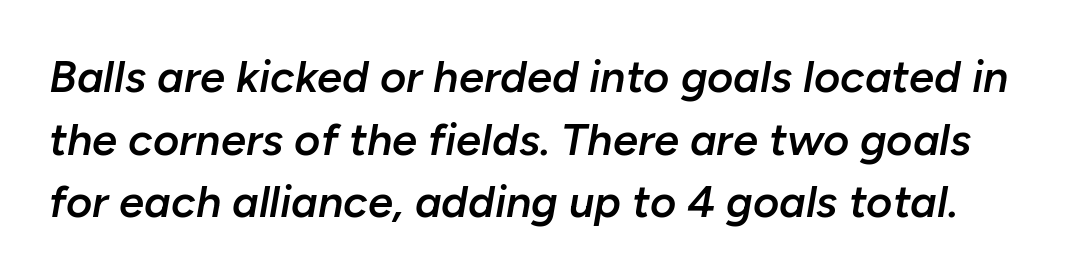
The image shows 45 px semibold type, italic (leaning right); set normal line spacing (1.39x), normal letter spacing, not underlined; low stroke contrast and a medium x-height.
